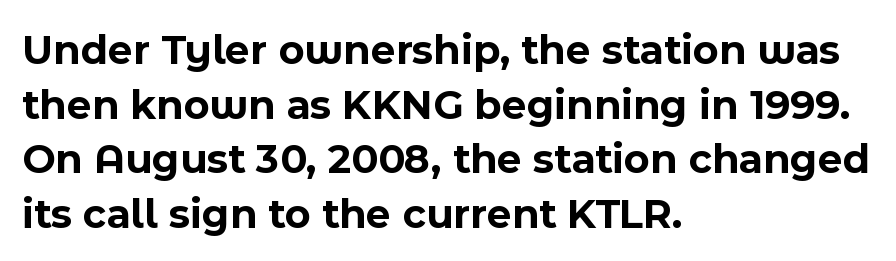
Q: Is the text bold? A: Yes.
Q: Is the text italic (slanted)? A: No, it is upright.
Q: Is the typeface a serif or a sans-serif typeface? A: Sans-serif.
Q: Is the text underlined? A: No.
Q: How is the paragraph aligned? A: Left-aligned.
Q: Is the spacing between letters normal or unusually wide? A: Normal.
Q: Is the spacing between lines tight, normal or loose? A: Normal.
Q: Width (condensed, normal, or wide)? A: Normal.
Q: x-height? A: Medium.
Q: Monospaced? A: No.
